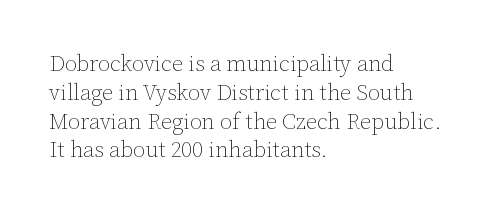
{"italic": "no", "bold": "no", "underline": "no", "align": "left", "line_spacing": "normal", "line_spacing_ratio": 1.31, "letter_spacing": "normal", "letter_spacing_em": 0.0, "glyph_px": 22}
